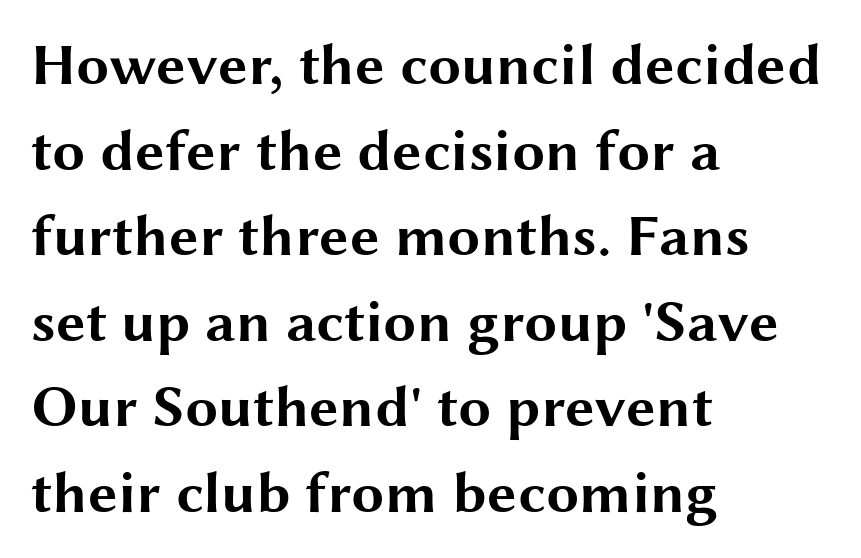
{"serif": "no", "italic": "no", "bold": "yes", "weight": "bold", "width": "wide", "stroke_contrast": "medium", "x_height": "medium", "monospaced": "no", "underline": "no", "align": "left", "line_spacing": "normal", "line_spacing_ratio": 1.45, "letter_spacing": "normal", "letter_spacing_em": 0.0, "glyph_px": 59}
